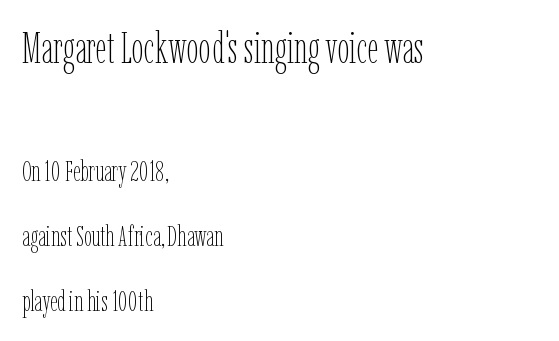
Q: Is the text bold? A: No.
Q: Is the text italic (slanted)? A: No, it is upright.
Q: Is the text underlined? A: No.
Q: How is the paragraph aligned? A: Left-aligned.
Q: Is the spacing between letters normal or unusually wide? A: Normal.
Q: Is the spacing between lines tight, normal or loose? A: Loose.
Q: Which block of text is set in a larger size, the first (top) or the second (bottom)? A: The first (top) one.
Q: Width (condensed, normal, or wide)? A: Condensed.
Q: Stroke contrast? A: Low.
Q: x-height? A: Medium.
Q: Monospaced? A: No.
